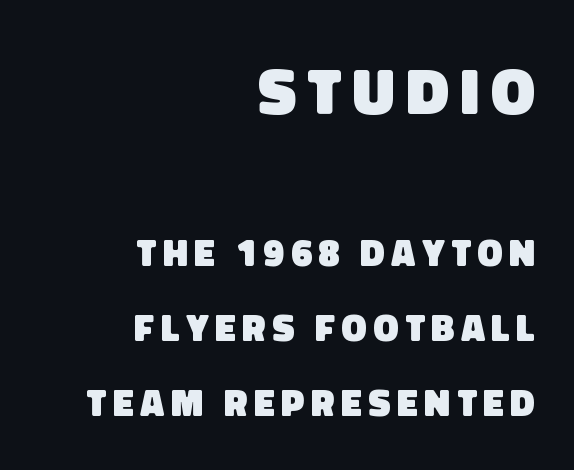
Q: Is the text bold? A: Yes.
Q: Is the typeface a serif or a sans-serif typeface? A: Sans-serif.
Q: Is the text underlined? A: No.
Q: How is the paragraph aligned? A: Right-aligned.
Q: Is the spacing between lines tight, normal or loose? A: Loose.
Q: Which block of text is set in a larger size, the first (top) or the second (bottom)? A: The first (top) one.
Q: Width (condensed, normal, or wide)? A: Normal.
Q: Stroke contrast? A: Low.
Q: x-height? A: Large.
Q: Monospaced? A: No.
